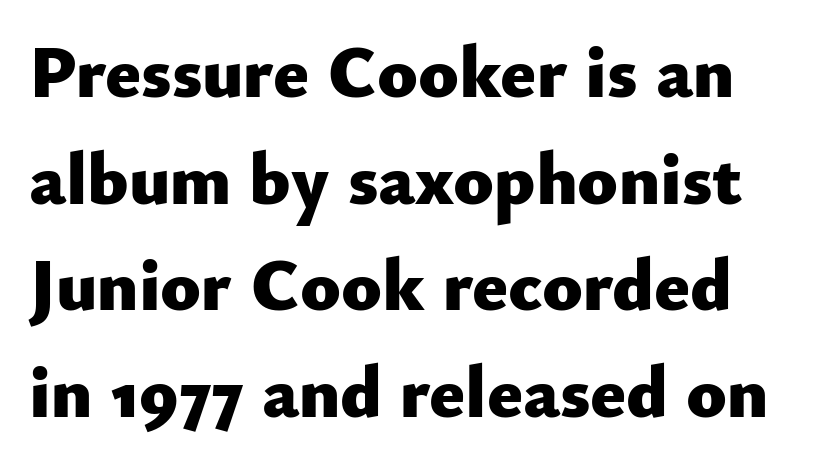
The line-height multiplier appears to be the usual default. Serif or sans? Sans — the stroke terminals are bare. The area under the type is left untouched. Proportional: the letters do not fall into vertical columns. Quick note: not italic, upright.
